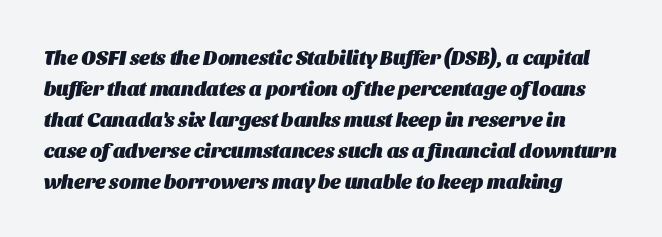
{"italic": "yes", "lean": "right", "slant_degrees": 11, "bold": "yes", "underline": "no", "line_spacing": "normal", "line_spacing_ratio": 1.55, "letter_spacing": "normal", "letter_spacing_em": 0.0, "glyph_px": 20}
